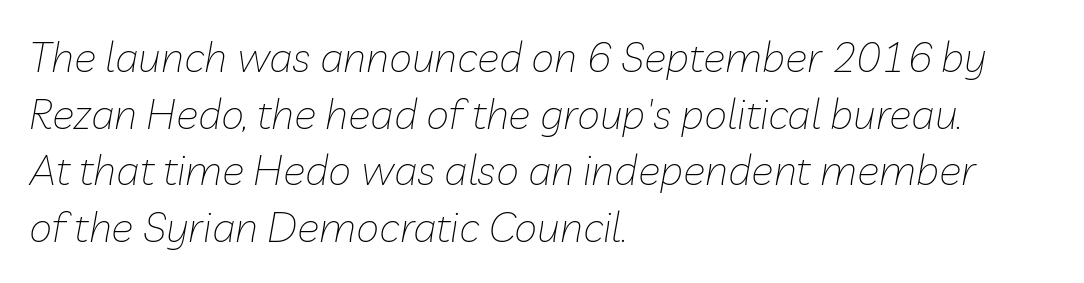
The image shows 42 px thin type, italic (leaning right); set left-aligned, normal line spacing (1.35x), normal letter spacing, not underlined; low stroke contrast and a medium x-height.
